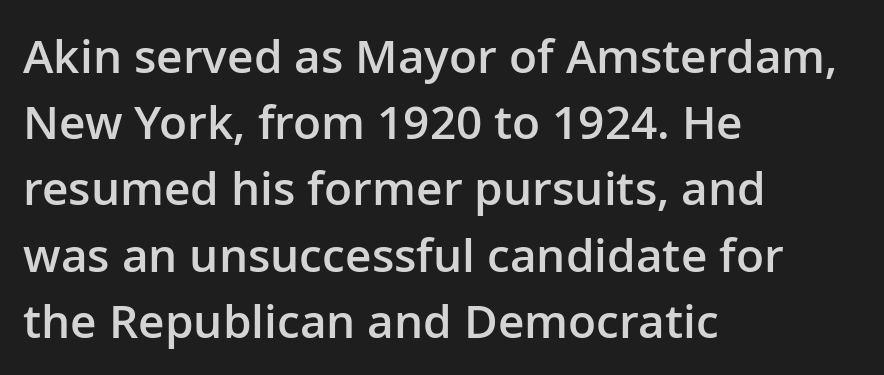
The image shows 46 px semibold sans-serif type, upright; set left-aligned, normal line spacing (1.44x), normal letter spacing, not underlined; low stroke contrast and a medium x-height.
